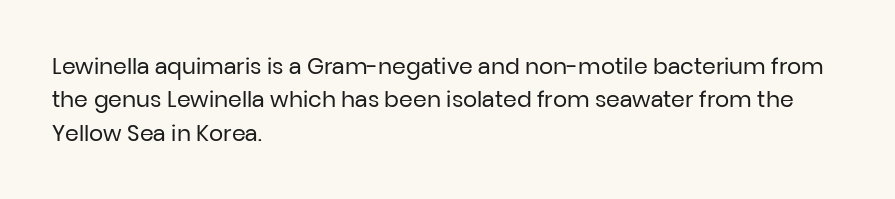
{"italic": "no", "bold": "no", "underline": "no", "align": "left", "line_spacing": "normal", "line_spacing_ratio": 1.52, "letter_spacing": "normal", "letter_spacing_em": 0.0, "glyph_px": 22}
